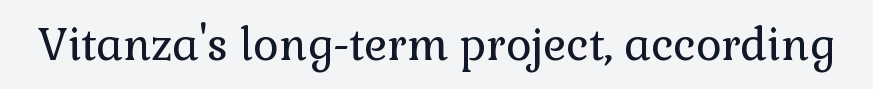
Q: Is the text bold? A: No.
Q: Is the text italic (slanted)? A: No, it is upright.
Q: Is the typeface a serif or a sans-serif typeface? A: Serif.
Q: Is the text underlined? A: No.
Q: Is the spacing between letters normal or unusually wide? A: Normal.
Q: Width (condensed, normal, or wide)? A: Normal.
Q: Stroke contrast? A: Low.
Q: x-height? A: Medium.
Q: Monospaced? A: No.
